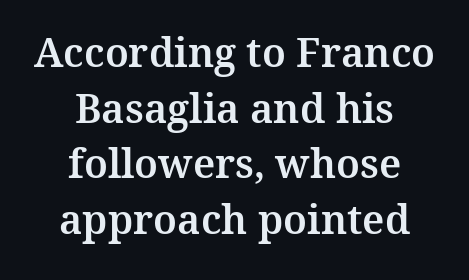
Only glyphs here, with clear space below each row. A typesetter would call this proportional, since set widths differ per character. The rows are spaced the way most documents space them. Nope, not italic — everything's standing straight. What stands out about the letter spacing? Nothing — it is the standard amount. Caption: multi-line text, centered on the measure.
